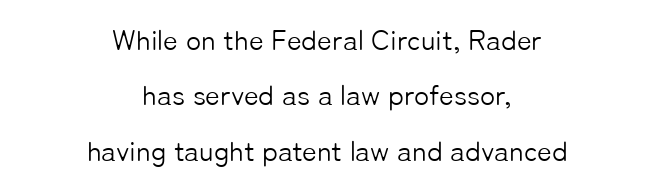
Upright lettering throughout. Summary of weight: not heavy and not bold. The lines are spread far apart with generous leading. In terms of letterspacing, this is plain default setting.
